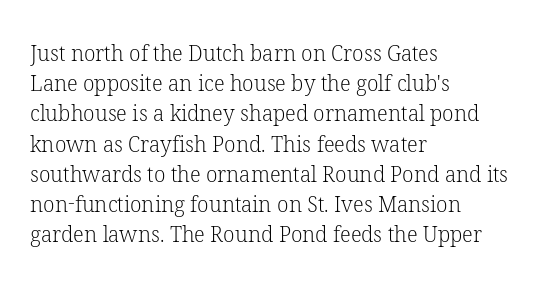
The image shows 21 px text type, upright; set left-aligned, normal line spacing (1.44x), normal letter spacing, not underlined.
